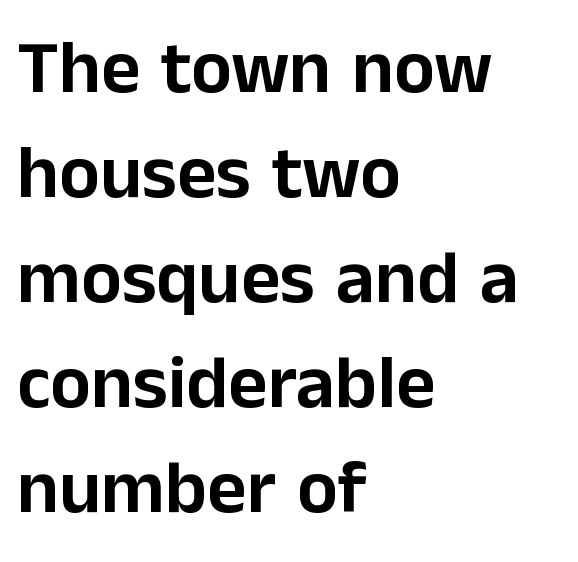
The image shows 76 px sans-serif type, upright; set left-aligned, normal line spacing (1.38x), normal letter spacing, not underlined; low stroke contrast and a medium x-height.
